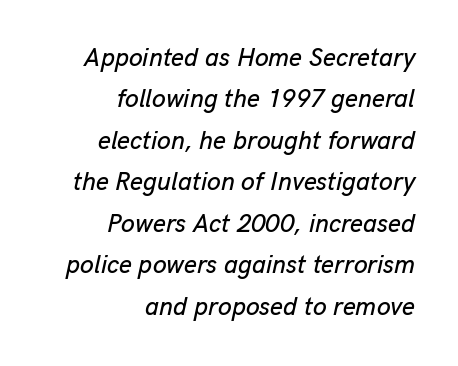
The image shows 25 px text type, italic (leaning right); set right-aligned, normal line spacing (1.66x), normal letter spacing, not underlined.
